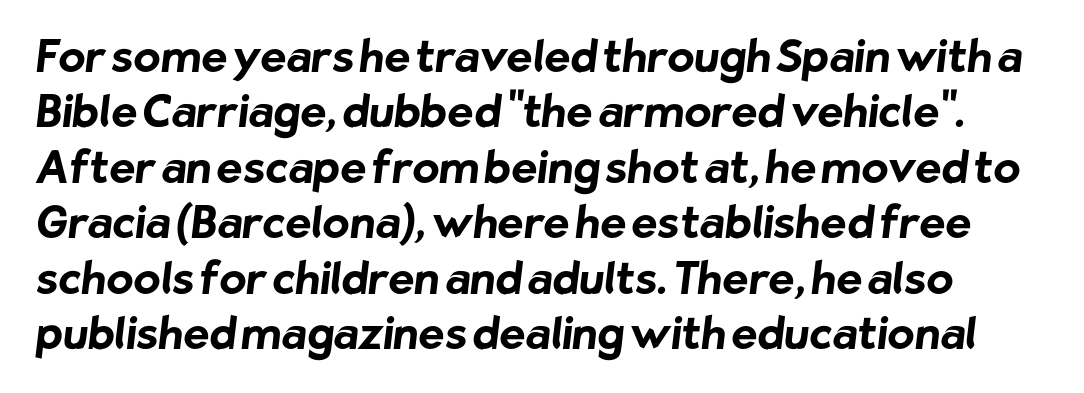
{"serif": "no", "bold": "yes", "weight": "bold", "width": "normal", "stroke_contrast": "low", "x_height": "medium", "monospaced": "no", "underline": "no", "line_spacing": "normal", "line_spacing_ratio": 1.26, "letter_spacing": "normal", "letter_spacing_em": 0.0, "glyph_px": 44}
